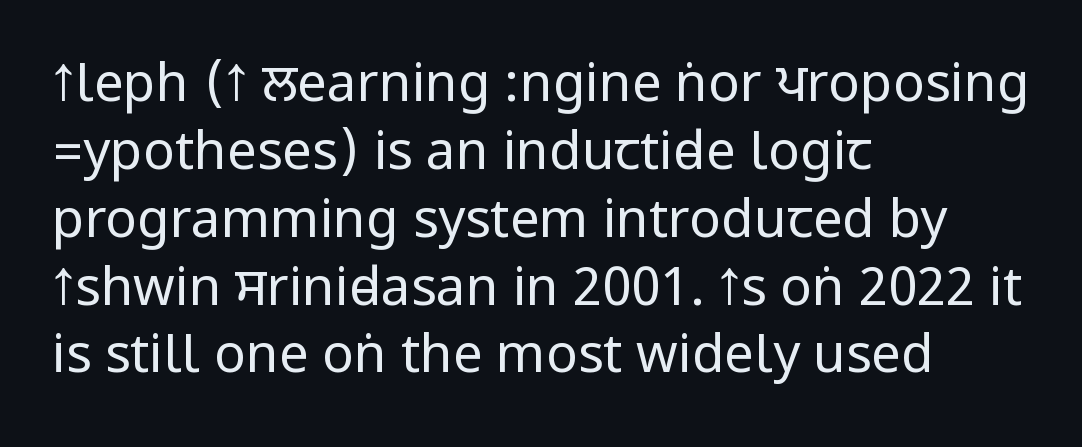
{"serif": "no", "italic": "no", "bold": "no", "weight": "regular", "width": "condensed", "stroke_contrast": "low", "underline": "no", "align": "left", "line_spacing": "normal", "line_spacing_ratio": 1.28, "letter_spacing": "normal", "letter_spacing_em": 0.0, "glyph_px": 53}
